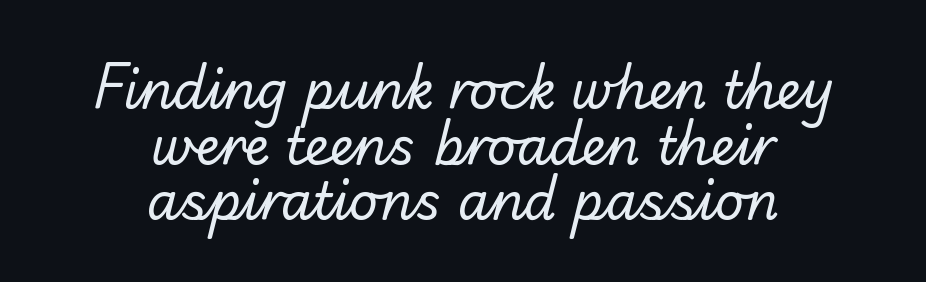
Q: Is the text bold? A: No.
Q: Is the typeface a serif or a sans-serif typeface? A: Sans-serif.
Q: Is the text underlined? A: No.
Q: How is the paragraph aligned? A: Centered.
Q: Is the spacing between letters normal or unusually wide? A: Normal.
Q: Is the spacing between lines tight, normal or loose? A: Tight.
Q: Width (condensed, normal, or wide)? A: Normal.
Q: Stroke contrast? A: Low.
Q: x-height? A: Small.
Q: Monospaced? A: No.
